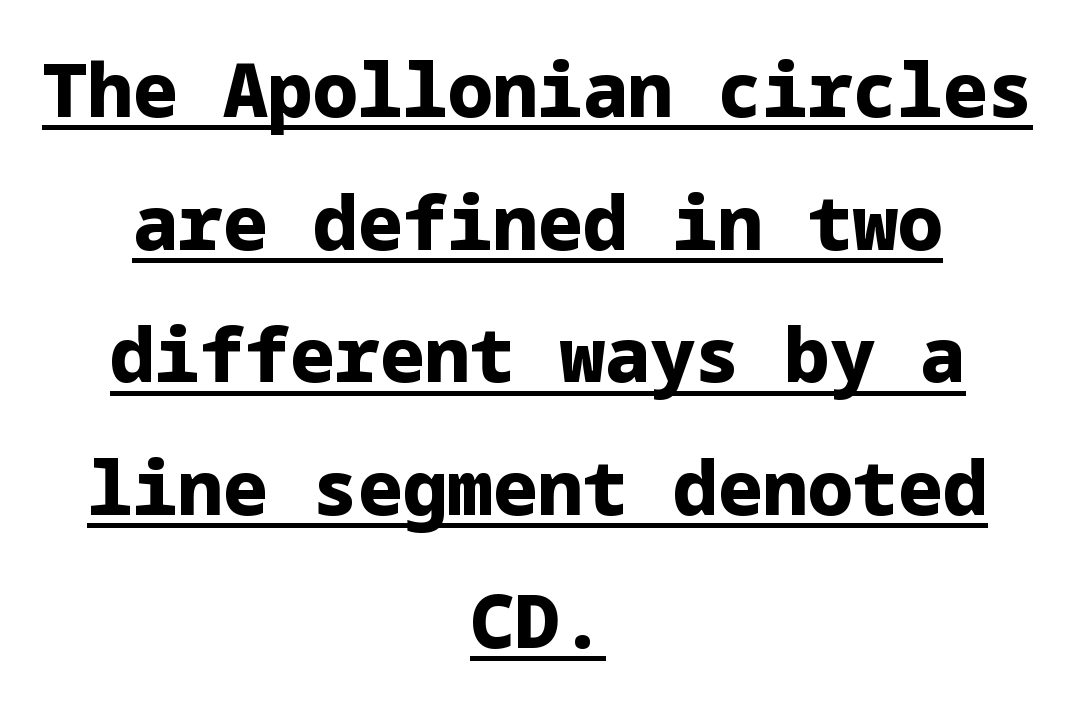
The image shows 75 px heavy sans-serif type, upright; set centered, line spacing 1.77x, normal letter spacing, underlined; low stroke contrast and a medium x-height.
